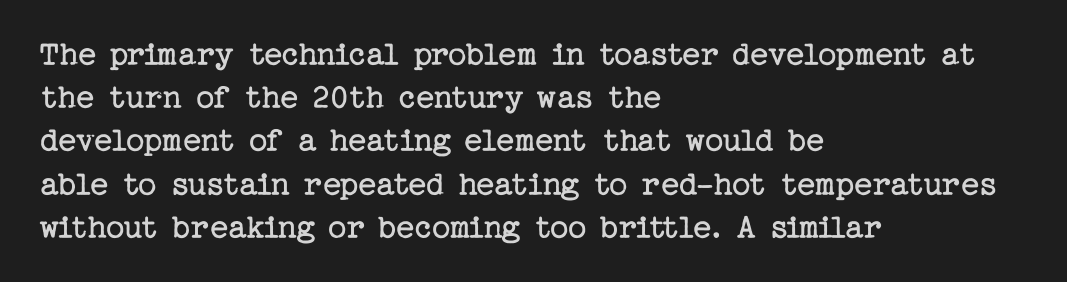
Q: Is the text bold? A: No.
Q: Is the text italic (slanted)? A: No, it is upright.
Q: Is the typeface a serif or a sans-serif typeface? A: Serif.
Q: Is the text underlined? A: No.
Q: How is the paragraph aligned? A: Left-aligned.
Q: Is the spacing between letters normal or unusually wide? A: Normal.
Q: Width (condensed, normal, or wide)? A: Normal.
Q: Stroke contrast? A: Low.
Q: x-height? A: Medium.
